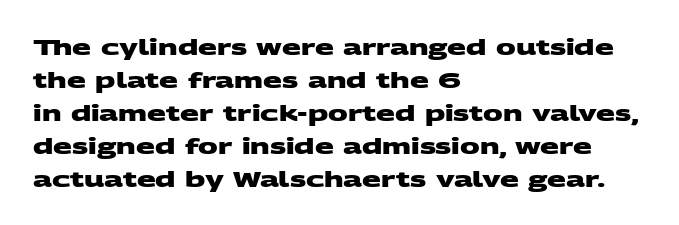
Q: Is the text bold? A: Yes.
Q: Is the text underlined? A: No.
Q: How is the paragraph aligned? A: Left-aligned.
Q: Is the spacing between letters normal or unusually wide? A: Normal.
Q: Is the spacing between lines tight, normal or loose? A: Normal.
